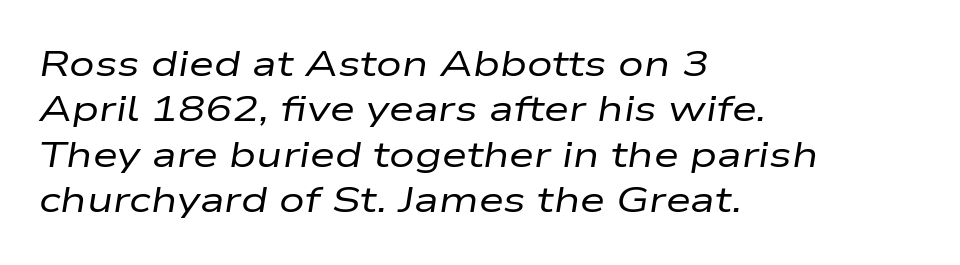
Q: Is the text bold? A: No.
Q: Is the text italic (slanted)? A: Yes, it leans right by about 9 degrees.
Q: Is the text underlined? A: No.
Q: How is the paragraph aligned? A: Left-aligned.
Q: Is the spacing between letters normal or unusually wide? A: Normal.
Q: Is the spacing between lines tight, normal or loose? A: Normal.
Q: Width (condensed, normal, or wide)? A: Wide.
Q: Stroke contrast? A: Low.
Q: x-height? A: Medium.
Q: Monospaced? A: No.
